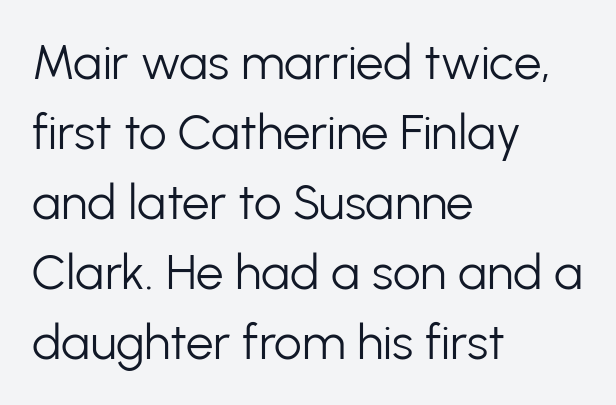
Q: Is the text bold? A: No.
Q: Is the text italic (slanted)? A: No, it is upright.
Q: Is the typeface a serif or a sans-serif typeface? A: Sans-serif.
Q: Is the text underlined? A: No.
Q: How is the paragraph aligned? A: Left-aligned.
Q: Is the spacing between letters normal or unusually wide? A: Normal.
Q: Is the spacing between lines tight, normal or loose? A: Normal.
Q: Width (condensed, normal, or wide)? A: Normal.
Q: Stroke contrast? A: Low.
Q: x-height? A: Medium.
Q: Monospaced? A: No.
